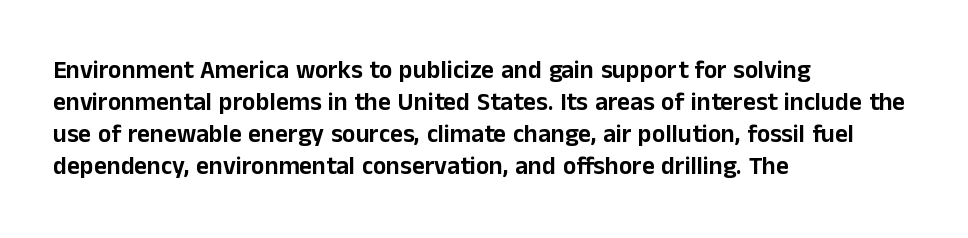
Q: Is the text italic (slanted)? A: No, it is upright.
Q: Is the text underlined? A: No.
Q: How is the paragraph aligned? A: Left-aligned.
Q: Is the spacing between letters normal or unusually wide? A: Normal.
Q: Is the spacing between lines tight, normal or loose? A: Normal.
